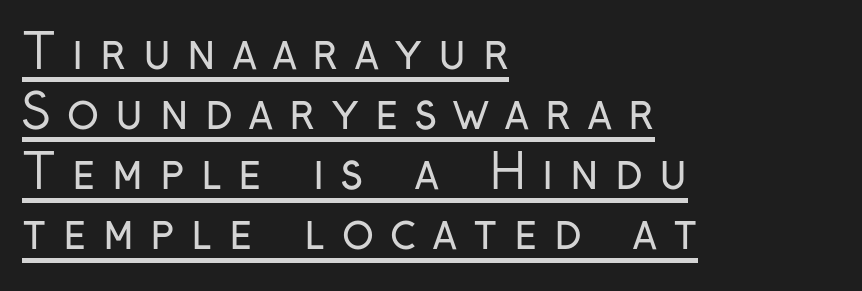
The image shows 47 px regular-weight, condensed sans-serif type, upright; set left-aligned, normal line spacing (1.28x), unusually wide letter spacing (+0.35 em), underlined; low stroke contrast and a medium x-height.
